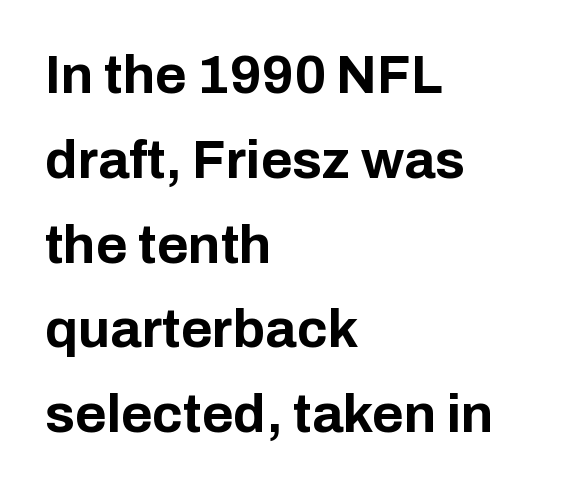
{"serif": "no", "italic": "no", "bold": "yes", "weight": "bold", "width": "normal", "stroke_contrast": "low", "x_height": "medium", "monospaced": "no", "underline": "no", "align": "left", "line_spacing": "normal", "line_spacing_ratio": 1.57, "letter_spacing": "normal", "letter_spacing_em": 0.0, "glyph_px": 54}
